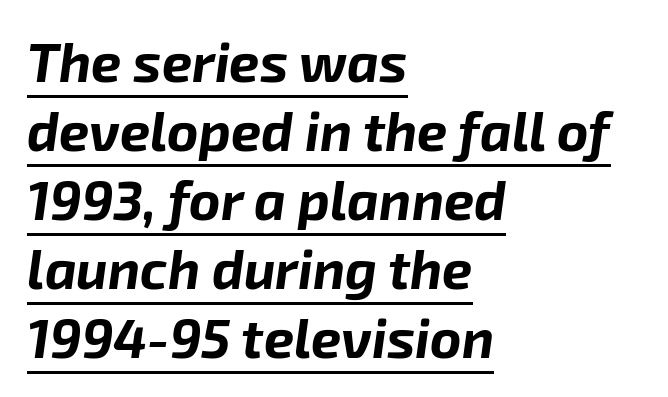
The image shows 54 px bold type, italic (leaning right); set left-aligned, normal line spacing (1.28x), normal letter spacing, underlined; low stroke contrast and a medium x-height.
